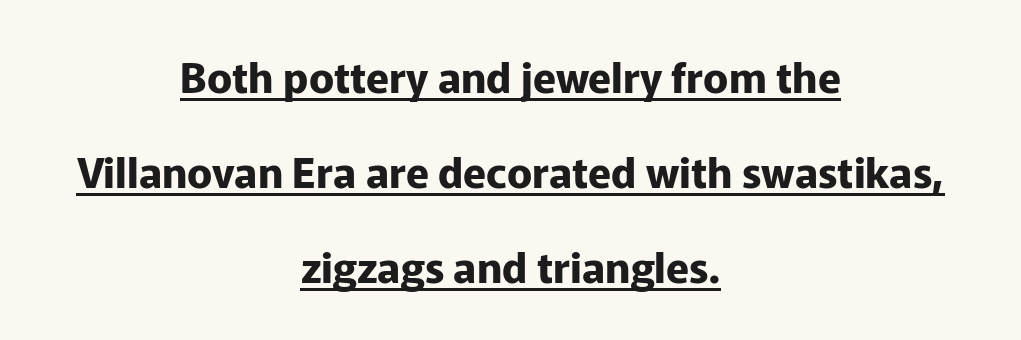
The image shows 42 px bold sans-serif type, upright; set centered, loose line spacing (2.26x), normal letter spacing, underlined; low stroke contrast and a medium x-height.
